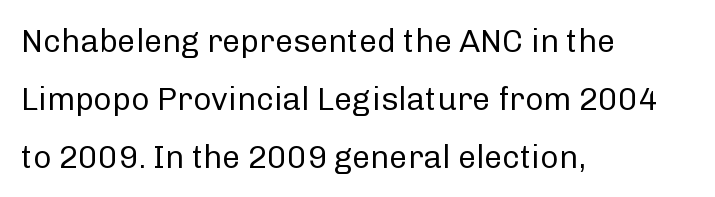
A typesetter would mark this as roman, not italic. No chunkiness to these letters — they're not bold. Honestly, there is no underline to notice here at all. This rendering uses left alignment, leaving the right contour irregular. Inter-character spacing is left at the font's built-in metrics.
